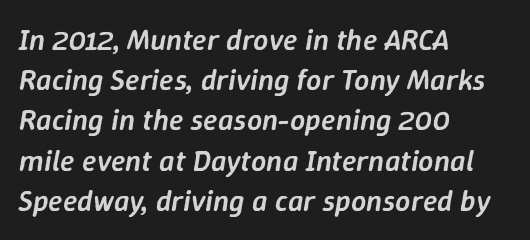
{"italic": "yes", "lean": "right", "slant_degrees": 9, "bold": "semi", "weight": "semibold", "width": "normal", "stroke_contrast": "low", "x_height": "medium", "monospaced": "no", "underline": "no", "align": "left", "line_spacing": "normal", "line_spacing_ratio": 1.34, "letter_spacing": "normal", "letter_spacing_em": 0.0, "glyph_px": 30}
